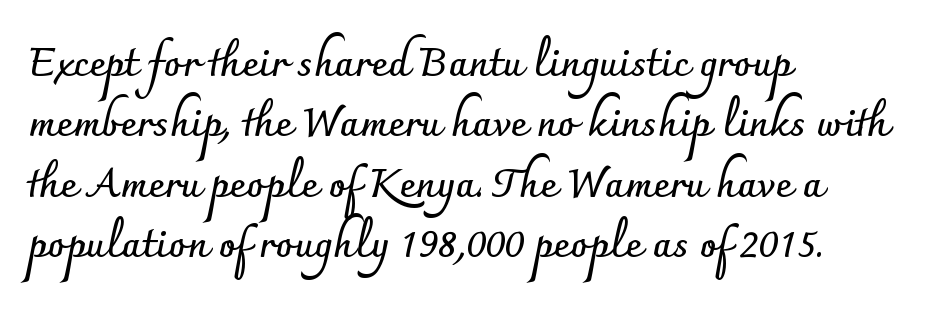
The image shows 40 px semibold sans-serif type; set left-aligned, normal line spacing (1.51x), normal letter spacing, not underlined; low stroke contrast and a small x-height.
